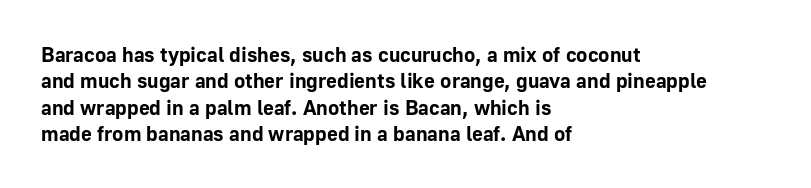
The image shows 21 px bold type, upright; set left-aligned, normal line spacing (1.26x), normal letter spacing, not underlined.
